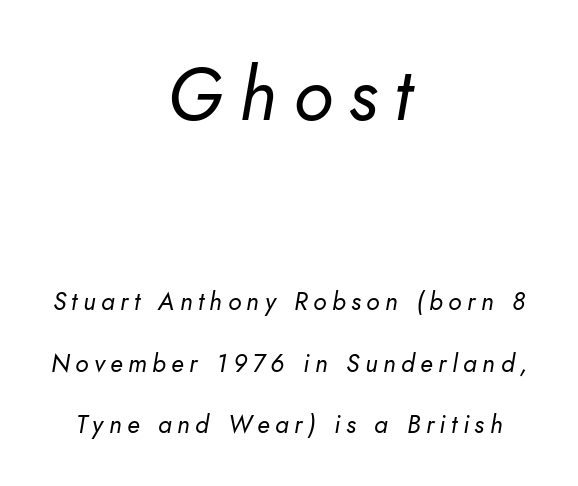
The image shows 74 px regular-weight type, italic (leaning right); set centered, loose line spacing (2.46x), unusually wide letter spacing (+0.22 em), not underlined; the first (top) block is 2.96x larger; low stroke contrast and a small x-height.
